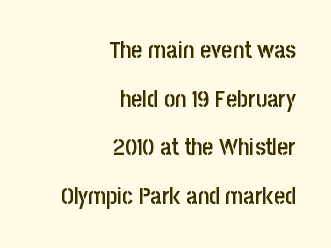
{"italic": "no", "bold": "semi", "underline": "no", "align": "right", "line_spacing": "loose", "line_spacing_ratio": 2.03, "letter_spacing": "normal", "letter_spacing_em": 0.0, "glyph_px": 24}
